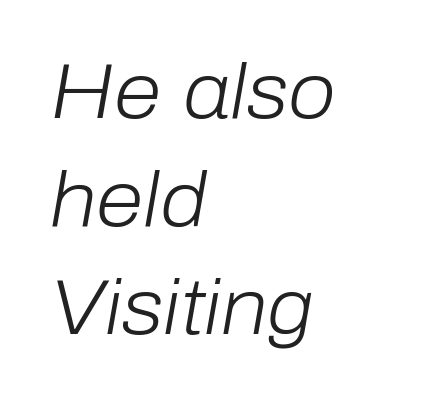
The image shows 77 px light type, italic (leaning right); set left-aligned, normal line spacing (1.4x), normal letter spacing, not underlined; low stroke contrast and a medium x-height.
